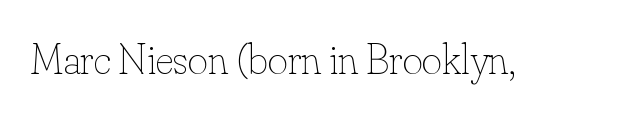
{"italic": "no", "bold": "no", "weight": "thin", "width": "normal", "stroke_contrast": "low", "x_height": "small", "monospaced": "no", "underline": "no", "letter_spacing": "normal", "letter_spacing_em": 0.0, "glyph_px": 43}
